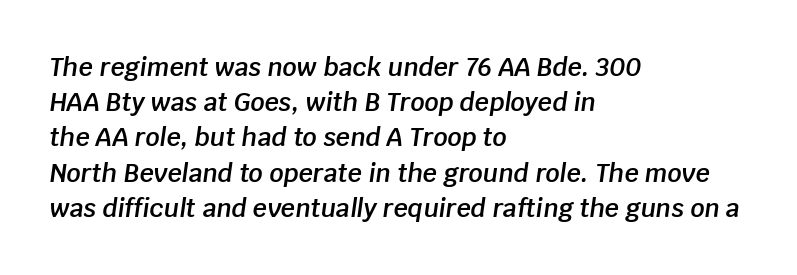
Q: Is the text bold? A: Semi-bold.
Q: Is the text italic (slanted)? A: Yes, it leans right by about 8 degrees.
Q: Is the text underlined? A: No.
Q: How is the paragraph aligned? A: Left-aligned.
Q: Is the spacing between letters normal or unusually wide? A: Normal.
Q: Is the spacing between lines tight, normal or loose? A: Normal.
